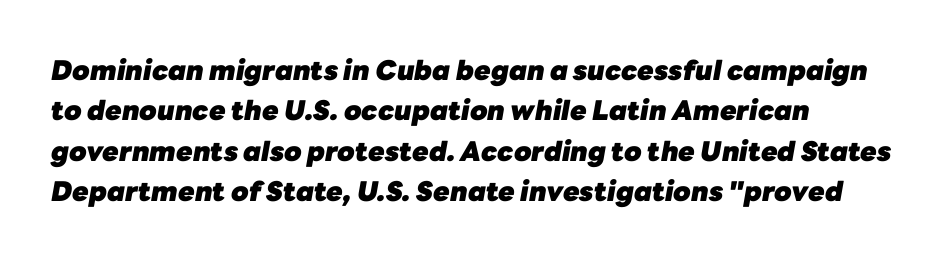
The image shows 27 px bold type, italic (leaning right); set normal line spacing (1.5x), normal letter spacing, not underlined.
